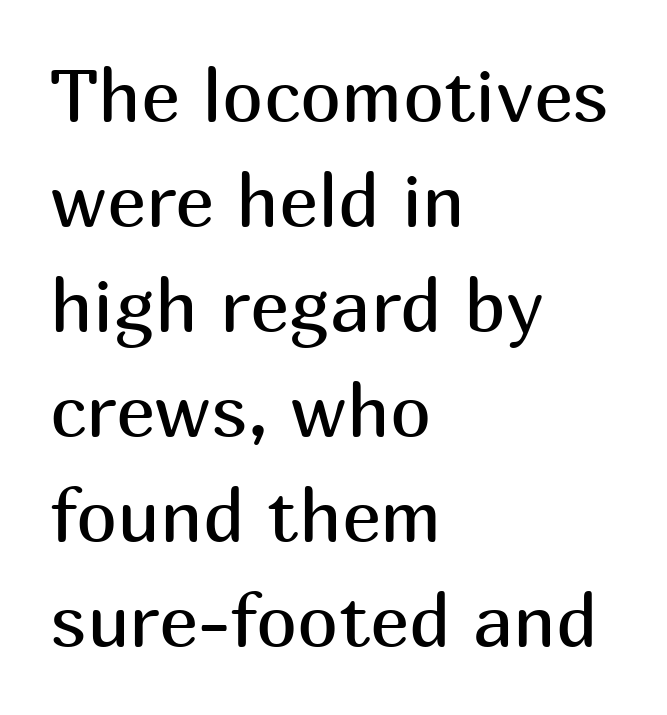
The image shows 74 px regular-weight sans-serif type, upright; set left-aligned, normal line spacing (1.42x), normal letter spacing, not underlined; medium stroke contrast and a medium x-height.
